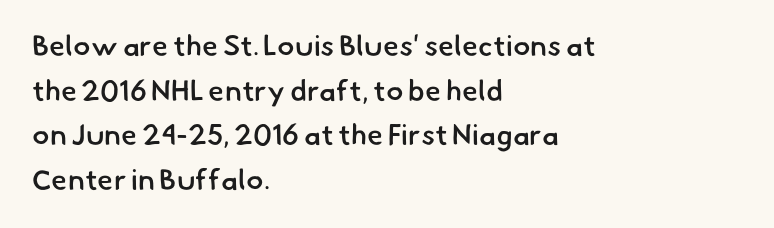
This sample has the flowing, uneven cadence of proportional lettering. Evenly set lines give the paragraph a standard silhouette. The rendering uses a semibold face; strokes are thickened but not to full bold. Notice how the passage keeps a crisp vertical edge on the left only. Glance below the letters and you will spot only blank space. No feet cap the strokes, marking this as sans-serif type.
